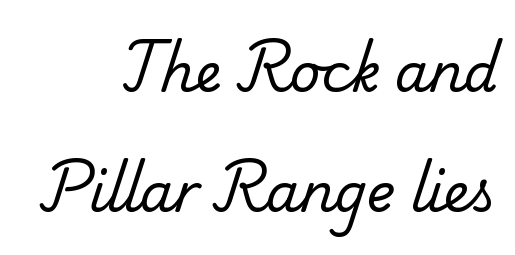
Reading down the column, the eye jumps a long way to each next line. Quick note: underline off. The gaps between neighbouring characters are ordinary and unremarkable. The letterforms sit at book weight or below. The rag falls on the left side of this text block. The passage shown is typed in a proportional face where columns would drift.
